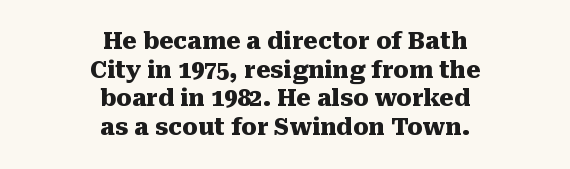
Tracking value appears to be zero — textbook default spacing. Horizontal bands of white between lines are of average thickness. If you drew a line through each stem, it would be perfectly vertical. One-word summary of the alignment: center. Plenty of ink on the page — the face is bold. Glance below the letters and you will spot only blank space.
